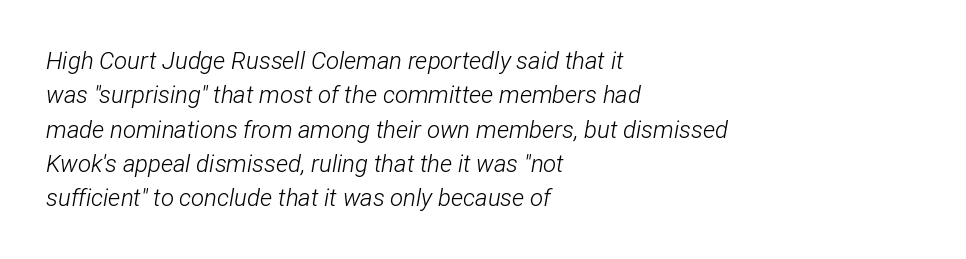
The image shows 24 px text type, italic (leaning right); set left-aligned, normal line spacing (1.43x), normal letter spacing, not underlined.
